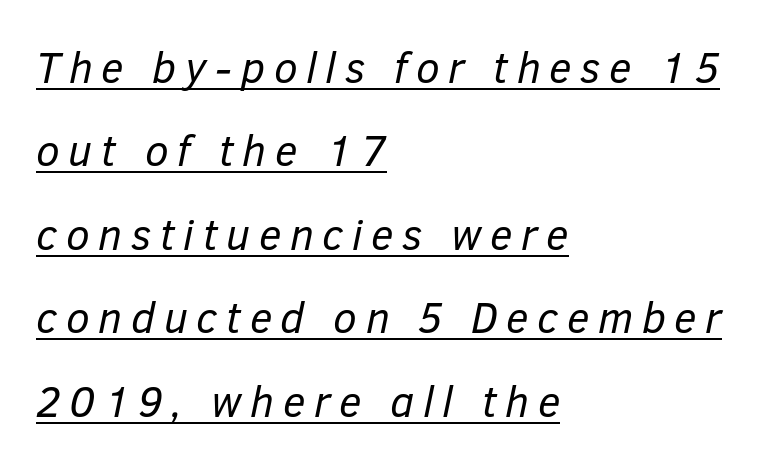
The image shows 43 px regular-weight type, italic (leaning right); set left-aligned, loose line spacing (1.94x), unusually wide letter spacing (+0.2 em), underlined; low stroke contrast and a medium x-height.
